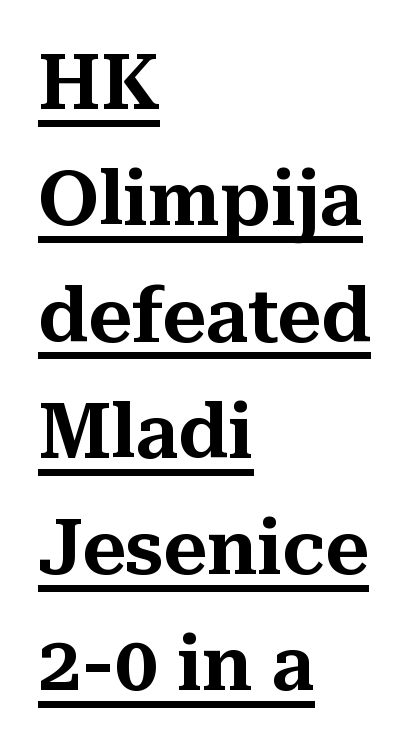
The image shows 76 px serif type, upright; set left-aligned, normal line spacing (1.53x), normal letter spacing, underlined; medium stroke contrast and a medium x-height.
